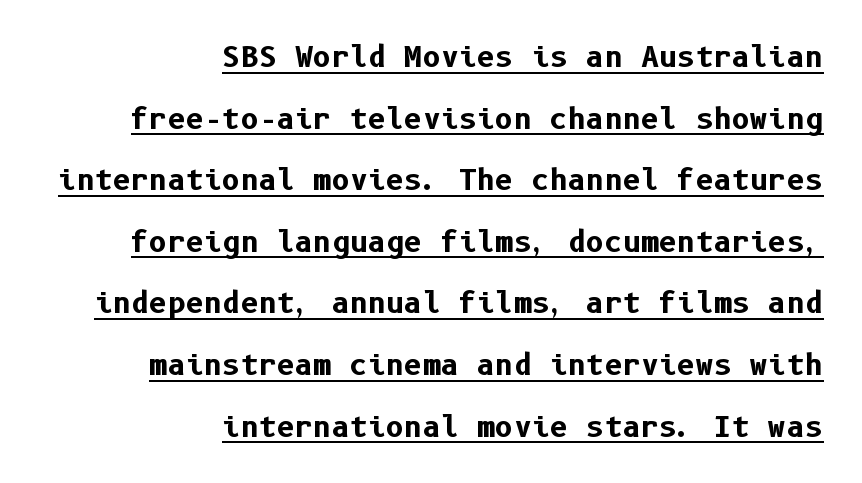
{"serif": "no", "italic": "no", "bold": "yes", "weight": "bold", "width": "normal", "stroke_contrast": "low", "x_height": "medium", "underline": "yes", "align": "right", "line_spacing": "loose", "line_spacing_ratio": 2.2, "letter_spacing": "normal", "letter_spacing_em": 0.0, "glyph_px": 28}
